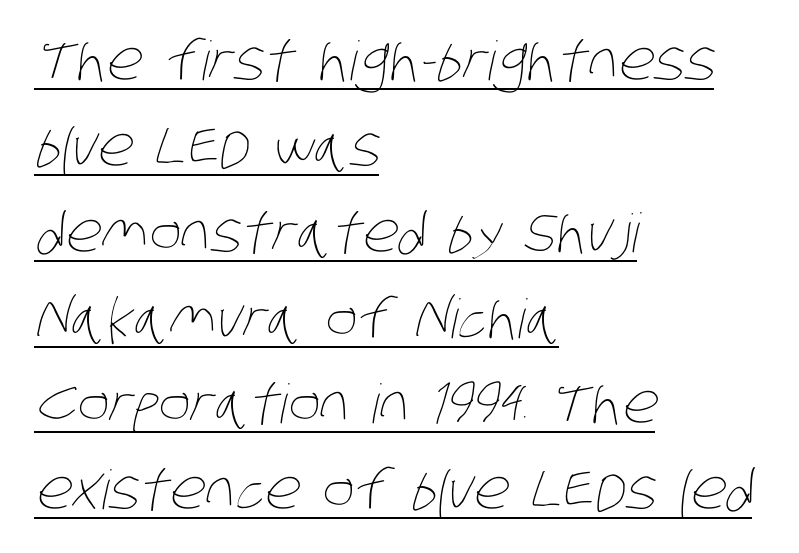
Q: Is the text bold? A: No.
Q: Is the text underlined? A: Yes.
Q: How is the paragraph aligned? A: Left-aligned.
Q: Is the spacing between letters normal or unusually wide? A: Normal.
Q: Is the spacing between lines tight, normal or loose? A: Normal.
Q: Width (condensed, normal, or wide)? A: Condensed.
Q: Stroke contrast? A: Low.
Q: x-height? A: Large.
Q: Monospaced? A: No.
